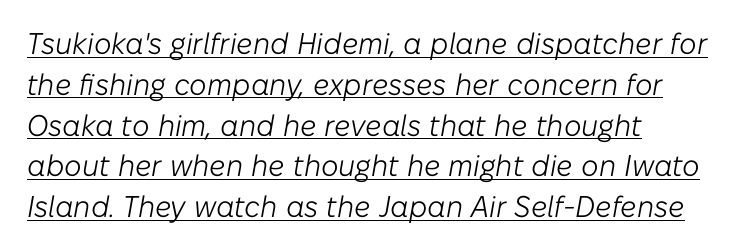
The image shows 30 px light type, italic (leaning right); set left-aligned, normal line spacing (1.36x), normal letter spacing, underlined; low stroke contrast and a medium x-height.
